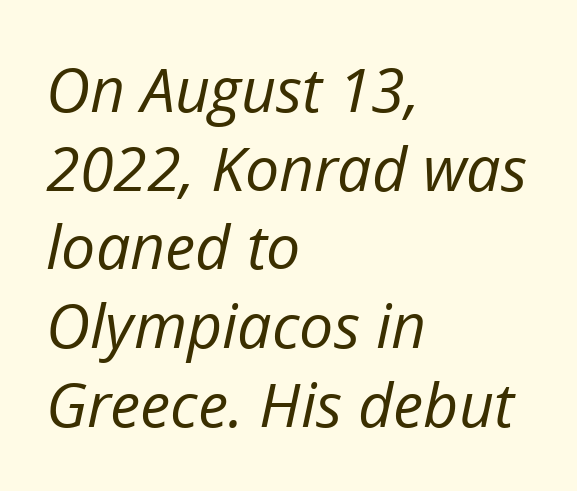
{"italic": "yes", "lean": "right", "slant_degrees": 12, "bold": "no", "weight": "regular", "width": "normal", "stroke_contrast": "low", "x_height": "medium", "monospaced": "no", "underline": "no", "align": "left", "line_spacing": "normal", "line_spacing_ratio": 1.29, "letter_spacing": "normal", "letter_spacing_em": 0.0, "glyph_px": 61}
